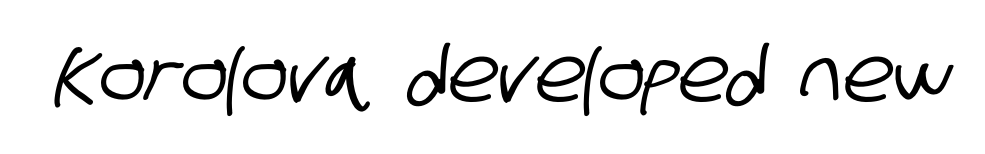
The image shows 77 px condensed sans-serif type; set normal letter spacing, not underlined; low stroke contrast and a large x-height.
